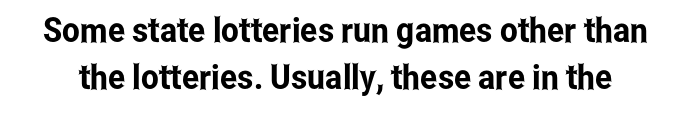
Each letter keeps its own natural width here, so spacing adapts to shape. The letters stand upright; this is a roman face. The font family rendered here belongs to the sans-serif group. The passage shown has conventional tracking throughout. The baseline area is clear. Normally led — the rows are evenly, conventionally spaced.
